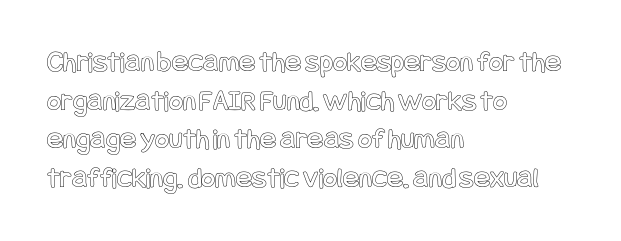
The image shows 30 px condensed type, upright; set left-aligned, normal line spacing (1.29x), normal letter spacing, not underlined; a large x-height.
